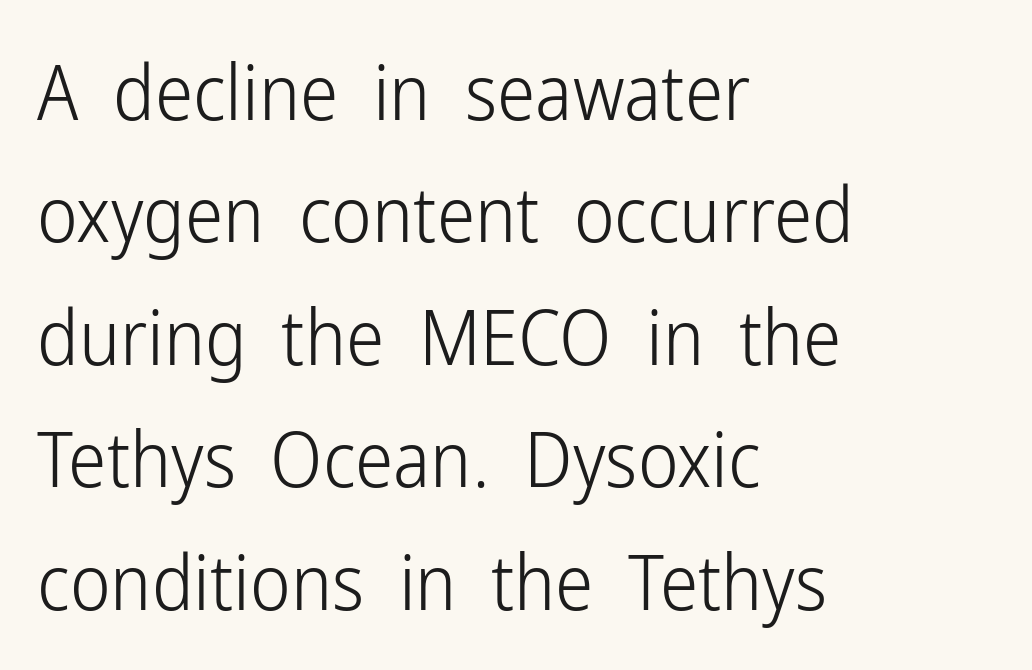
A typesetter would call this zero additional tracking. Is there much room between lines? A standard amount, neither cramped nor airy. The typeface has the unassuming heft of standard copy or less. Each letter keeps its own natural width here, so spacing adapts to shape.
